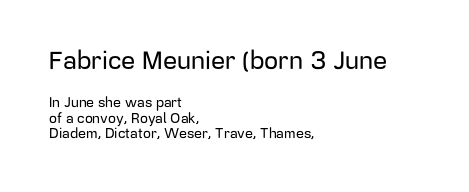
The image shows 25 px text type, upright; set left-aligned, tight line spacing (1.1x), normal letter spacing, not underlined; the first (top) block is 1.79x larger.
